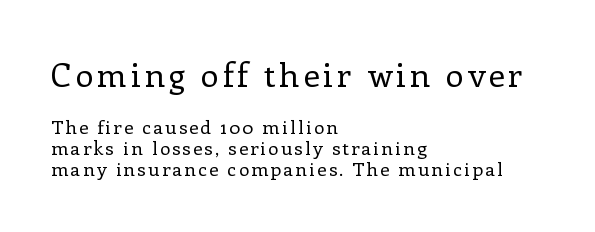
The image shows 33 px regular-weight serif type, upright; set left-aligned, tight line spacing (1.09x), not underlined; the first (top) block is 1.74x larger; low stroke contrast and a medium x-height.
